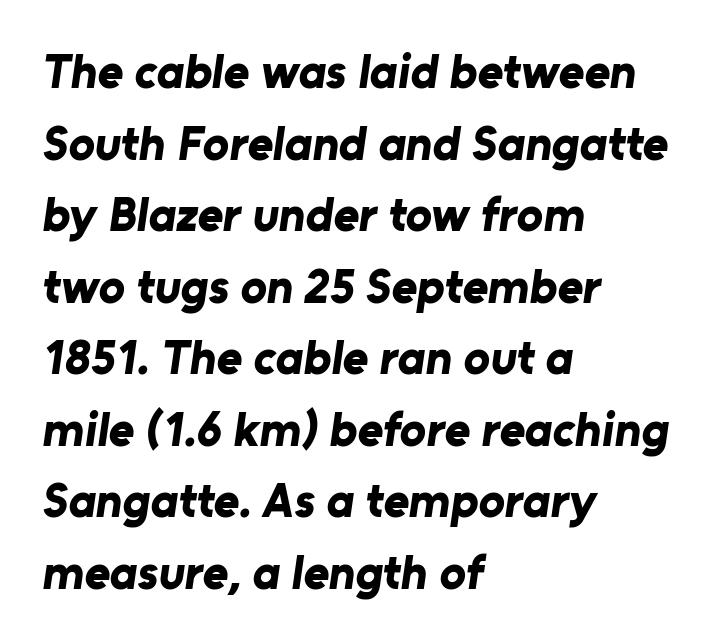
The image shows 49 px bold sans-serif type; set left-aligned, normal line spacing (1.46x), normal letter spacing, not underlined; low stroke contrast and a medium x-height.
